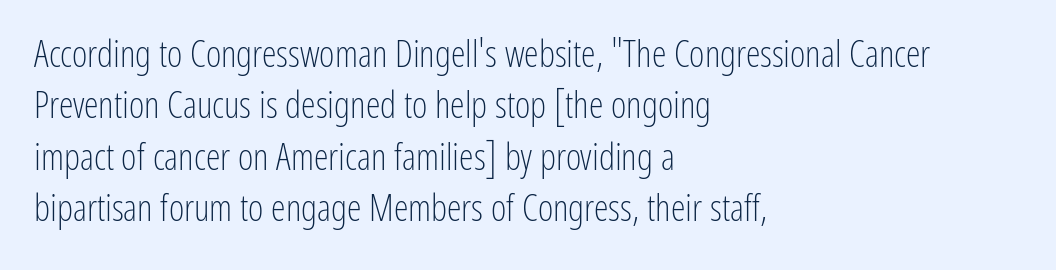
{"serif": "no", "italic": "no", "bold": "no", "weight": "light", "width": "condensed", "stroke_contrast": "low", "x_height": "medium", "monospaced": "no", "underline": "no", "align": "left", "line_spacing": "normal", "line_spacing_ratio": 1.39, "letter_spacing": "normal", "letter_spacing_em": 0.0, "glyph_px": 37}
